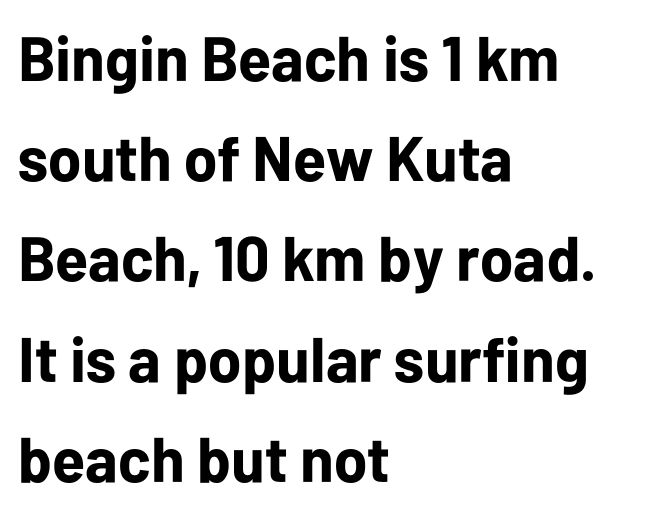
{"serif": "no", "italic": "no", "bold": "yes", "weight": "bold", "width": "normal", "stroke_contrast": "low", "x_height": "medium", "monospaced": "no", "underline": "no", "align": "left", "line_spacing": "normal", "line_spacing_ratio": 1.59, "letter_spacing": "normal", "letter_spacing_em": 0.0, "glyph_px": 63}
